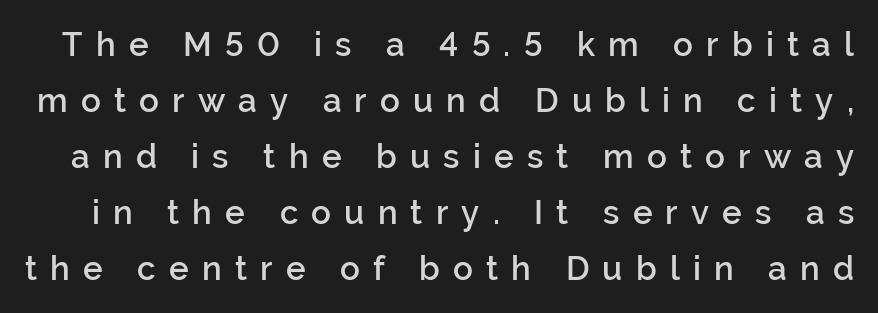
Plain, unruled lines of type. A normal amount of white space separates one row of letters from the next. The passage shown is typed in a proportional face where columns would drift. The axis of the letterforms is exactly vertical. Words appear elongated and porous because spacing is wide. The glyphs in this specimen are sans serif.
